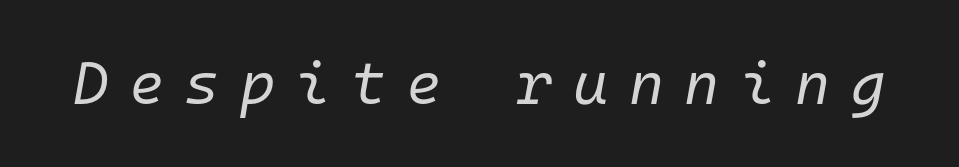
{"italic": "yes", "lean": "right", "slant_degrees": 10, "bold": "no", "weight": "regular", "width": "normal", "stroke_contrast": "low", "x_height": "medium", "monospaced": "yes", "underline": "no", "letter_spacing": "wide", "letter_spacing_em": 0.34, "glyph_px": 60}
